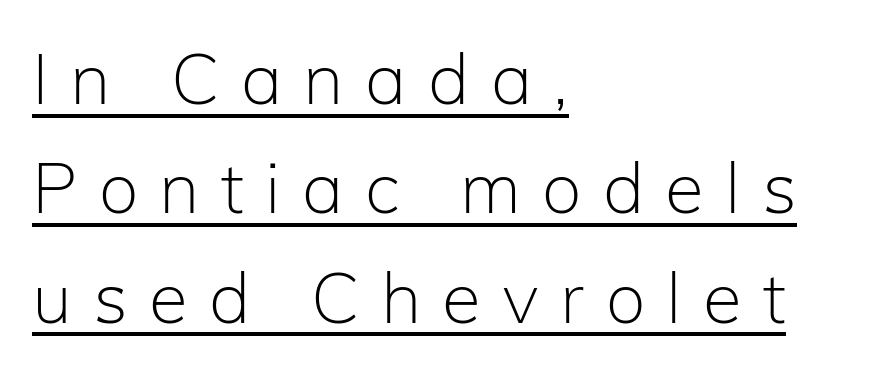
The image shows 71 px light sans-serif type, upright; set left-aligned, normal line spacing (1.54x), unusually wide letter spacing (+0.3 em), underlined; low stroke contrast and a medium x-height.
